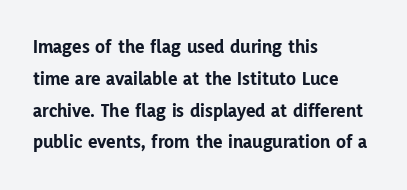
{"italic": "no", "bold": "yes", "underline": "no", "align": "left", "line_spacing": "normal", "line_spacing_ratio": 1.59, "letter_spacing": "normal", "letter_spacing_em": 0.0, "glyph_px": 20}
